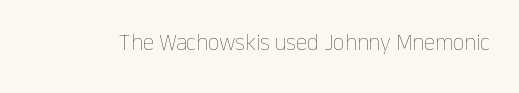
Q: Is the text bold? A: No.
Q: Is the text italic (slanted)? A: No, it is upright.
Q: Is the text underlined? A: No.
Q: Is the spacing between letters normal or unusually wide? A: Normal.
